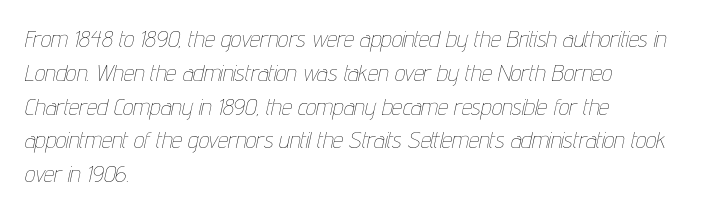
Students, note that the glyphs here touch the page at normal intervals. Leading: standard. Honestly, there is no underline to notice here at all. Every character sits at an angle, as italics do. Does the copy run flush right? No — it runs flush left.
